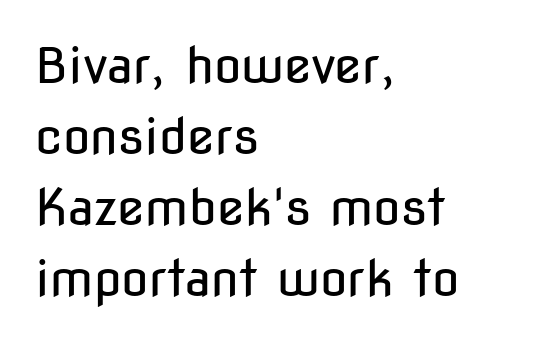
{"serif": "no", "italic": "no", "bold": "no", "weight": "regular", "width": "condensed", "stroke_contrast": "low", "x_height": "medium", "monospaced": "no", "underline": "no", "align": "left", "line_spacing": "normal", "line_spacing_ratio": 1.42, "letter_spacing": "normal", "letter_spacing_em": 0.0, "glyph_px": 50}
